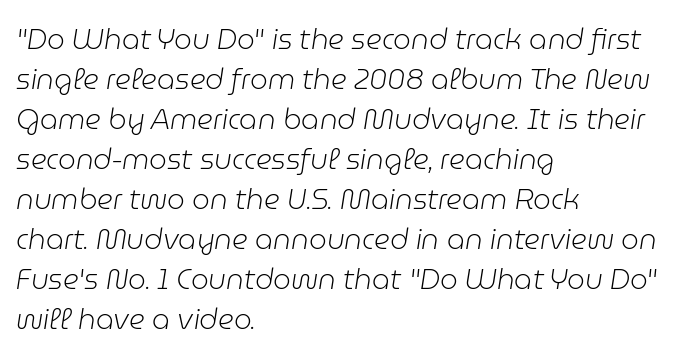
The image shows 28 px light type, italic (leaning right); set left-aligned, normal line spacing (1.43x), normal letter spacing, not underlined; low stroke contrast and a medium x-height.
